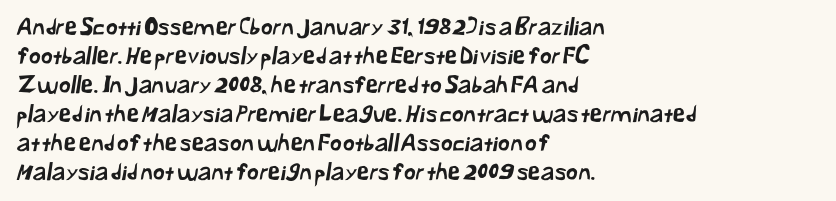
Glyph-to-glyph distance matches everyday printed text. Short and long lines alike share a common starting point at left. Check the space under the baseline: it is left empty. These lines sit exactly where default settings would place them.
